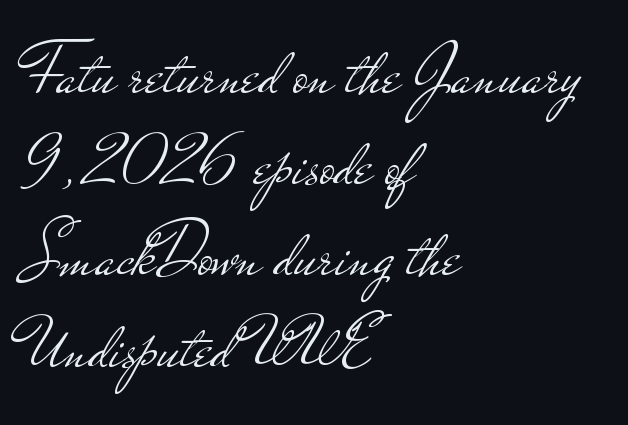
{"serif": "no", "bold": "no", "weight": "light", "width": "wide", "stroke_contrast": "low", "x_height": "small", "monospaced": "no", "underline": "no", "align": "left", "line_spacing": "normal", "line_spacing_ratio": 1.25, "letter_spacing": "normal", "letter_spacing_em": 0.0, "glyph_px": 73}
